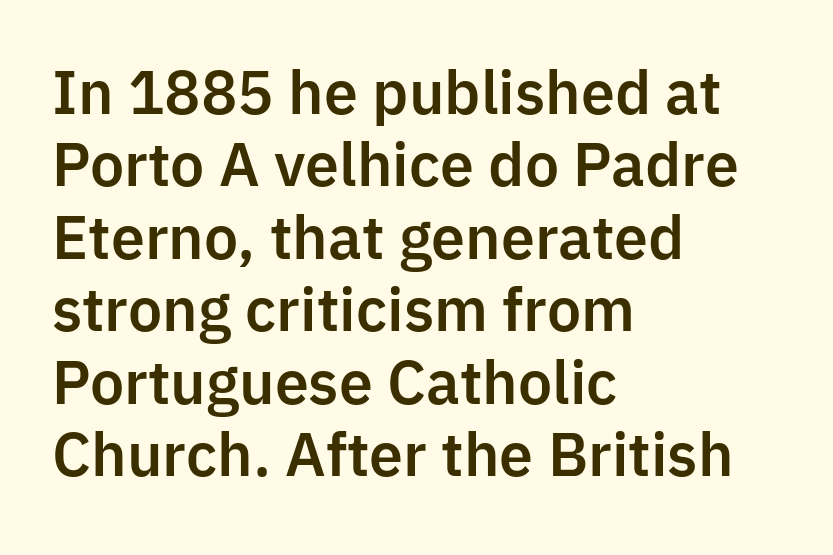
{"serif": "no", "italic": "no", "width": "normal", "stroke_contrast": "low", "x_height": "medium", "monospaced": "no", "underline": "no", "align": "left", "line_spacing": "normal", "line_spacing_ratio": 1.25, "letter_spacing": "normal", "letter_spacing_em": 0.0, "glyph_px": 58}
